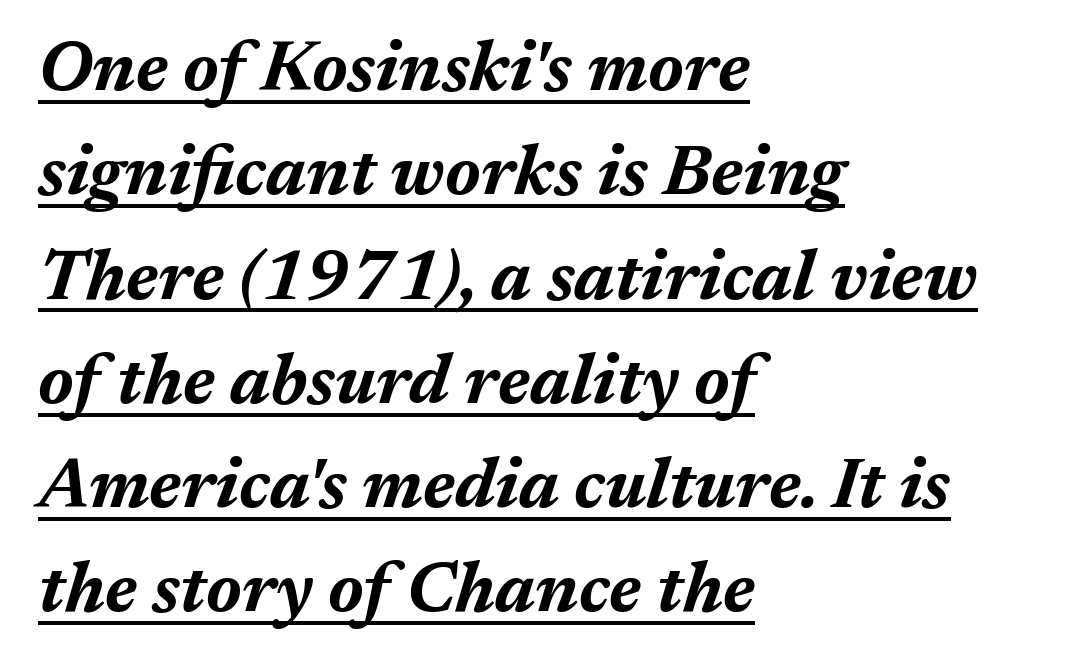
Q: Is the text bold? A: Yes.
Q: Is the text italic (slanted)? A: Yes, it leans right by about 17 degrees.
Q: Is the text underlined? A: Yes.
Q: How is the paragraph aligned? A: Left-aligned.
Q: Is the spacing between letters normal or unusually wide? A: Normal.
Q: Is the spacing between lines tight, normal or loose? A: Normal.
Q: Width (condensed, normal, or wide)? A: Normal.
Q: Stroke contrast? A: Medium.
Q: x-height? A: Medium.
Q: Monospaced? A: No.
